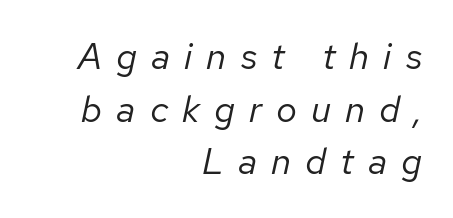
{"italic": "yes", "lean": "right", "slant_degrees": 12, "bold": "no", "weight": "regular", "width": "normal", "stroke_contrast": "low", "x_height": "medium", "monospaced": "no", "underline": "no", "align": "right", "line_spacing": "normal", "line_spacing_ratio": 1.42, "letter_spacing": "wide", "letter_spacing_em": 0.38, "glyph_px": 37}
